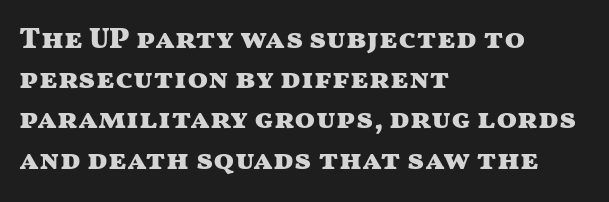
The image shows 30 px heavy, wide sans-serif type, upright; set left-aligned, normal line spacing (1.34x), normal letter spacing, not underlined; medium stroke contrast and a medium x-height.
